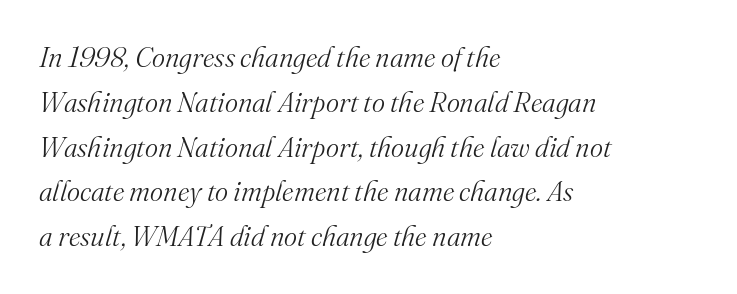
The image shows 28 px light serif type, italic (leaning right); set left-aligned, normal line spacing (1.6x), normal letter spacing, not underlined; medium stroke contrast and a small x-height.
